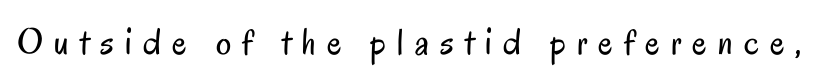
The letters advance in unequal steps, a hallmark of proportional type. Unbolded letterforms with no extra heft. The baseline area is clear. The tracking jumps out immediately: characters are airy and widely separated.
